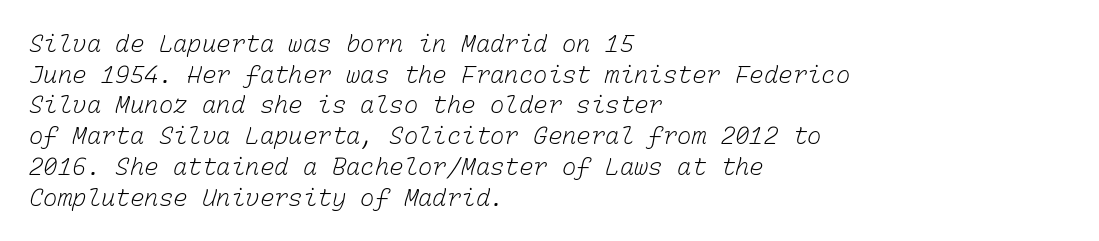
{"bold": "no", "underline": "no", "align": "left", "line_spacing": "normal", "line_spacing_ratio": 1.28, "letter_spacing": "normal", "letter_spacing_em": 0.0, "glyph_px": 24}
